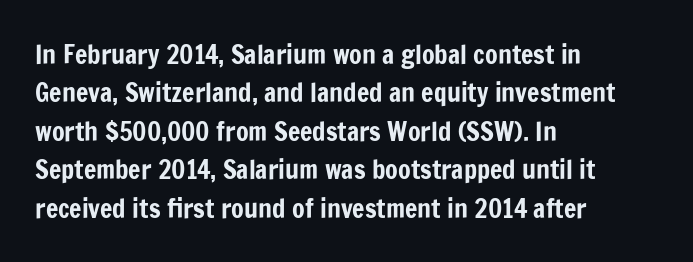
These lines keep a tight, regular rhythm from letter to letter. A student would call this left alignment; a typographer would say flush left, rag right. Descenders are the only things crossing below the line. Evenly set lines give the paragraph a standard silhouette. Ordinary non-slanted type is in use.
